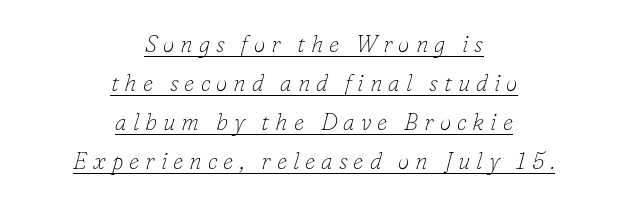
The paragraph has two soft edges and a firm central axis. Regular leading. The passage shown leans; its letterforms are oblique. This sample uses expanded letter spacing, leaving extra air between glyphs.
